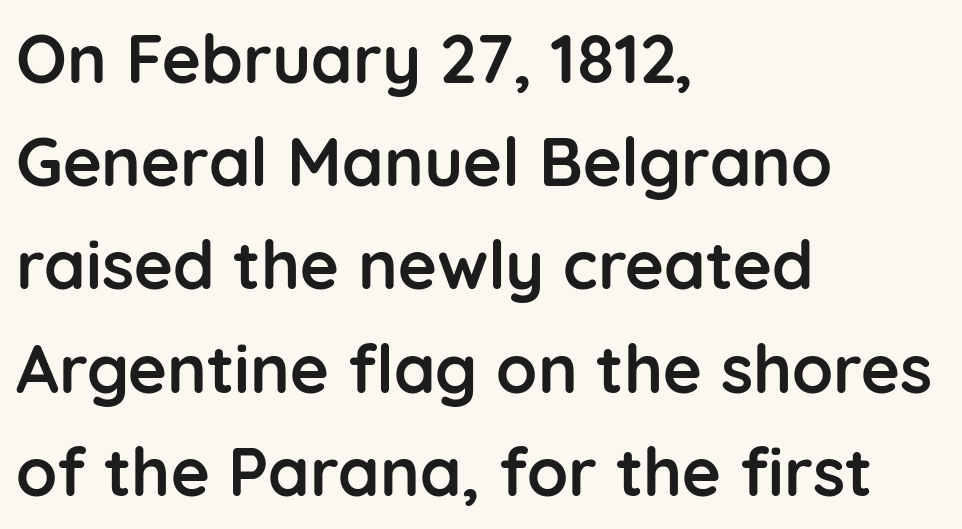
{"serif": "no", "italic": "no", "bold": "yes", "weight": "semibold", "width": "normal", "stroke_contrast": "low", "x_height": "medium", "monospaced": "no", "underline": "no", "align": "left", "line_spacing": "normal", "line_spacing_ratio": 1.54, "letter_spacing": "normal", "letter_spacing_em": 0.0, "glyph_px": 67}
